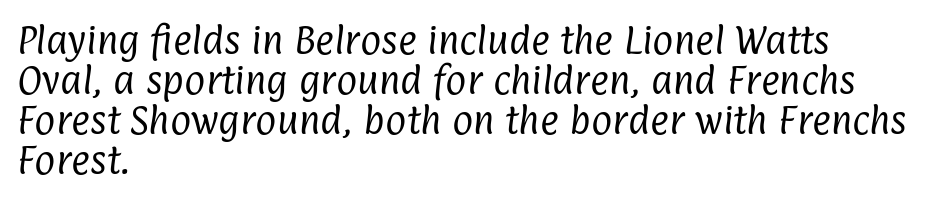
{"serif": "no", "bold": "no", "weight": "regular", "width": "condensed", "stroke_contrast": "low", "x_height": "medium", "monospaced": "no", "underline": "no", "align": "left", "line_spacing": "normal", "line_spacing_ratio": 1.25, "letter_spacing": "normal", "letter_spacing_em": 0.0, "glyph_px": 32}
